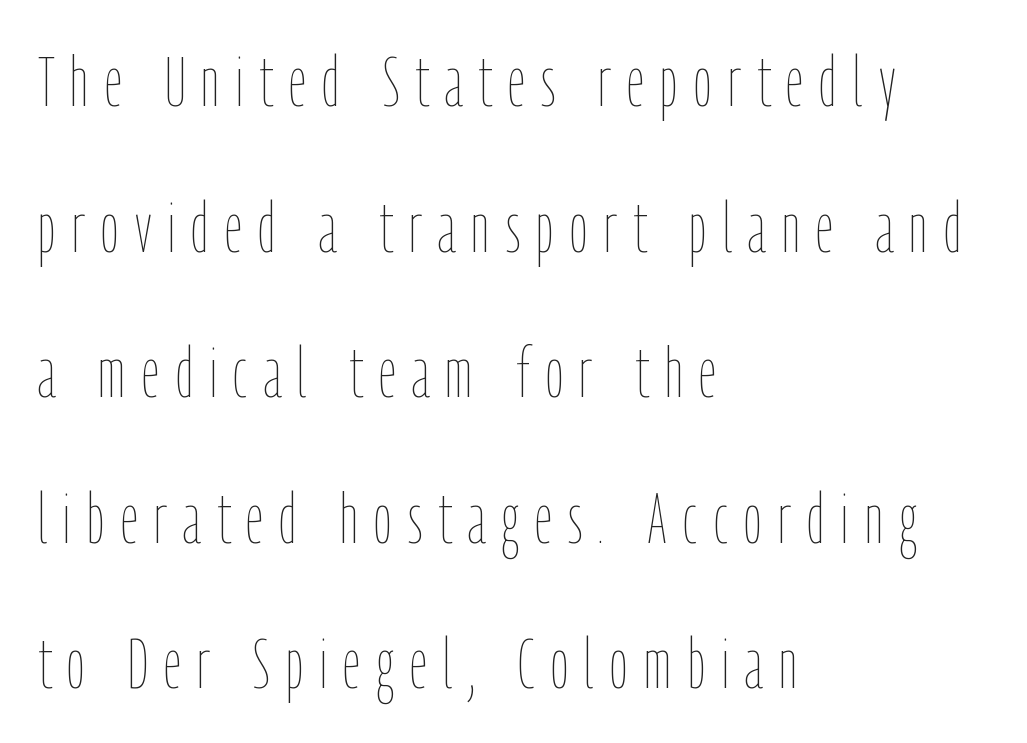
Ascenders rise straight up at ninety degrees. Summary of vertical rhythm: relaxed, with wide interline spacing. The foot of each line stays bare and open. Visually the block forms a straight wall on the left and a jagged coastline on the right. The face used here is proportionally spaced, like ordinary book or web type.
